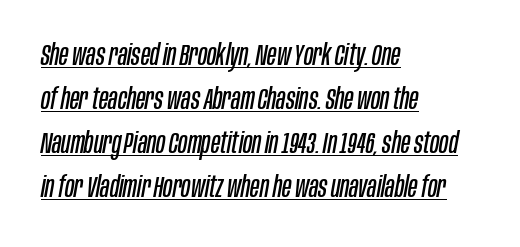
Q: Is the text bold? A: No.
Q: Is the text italic (slanted)? A: Yes, it leans right by about 10 degrees.
Q: Is the text underlined? A: Yes.
Q: How is the paragraph aligned? A: Left-aligned.
Q: Is the spacing between letters normal or unusually wide? A: Normal.
Q: Is the spacing between lines tight, normal or loose? A: Normal.
Q: Width (condensed, normal, or wide)? A: Condensed.
Q: Stroke contrast? A: Low.
Q: x-height? A: Large.
Q: Monospaced? A: No.
